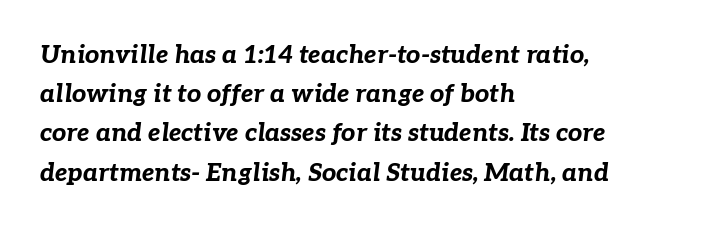
{"italic": "yes", "lean": "right", "slant_degrees": 7, "bold": "yes", "underline": "no", "align": "left", "line_spacing": "normal", "line_spacing_ratio": 1.57, "letter_spacing": "normal", "letter_spacing_em": 0.0, "glyph_px": 25}
